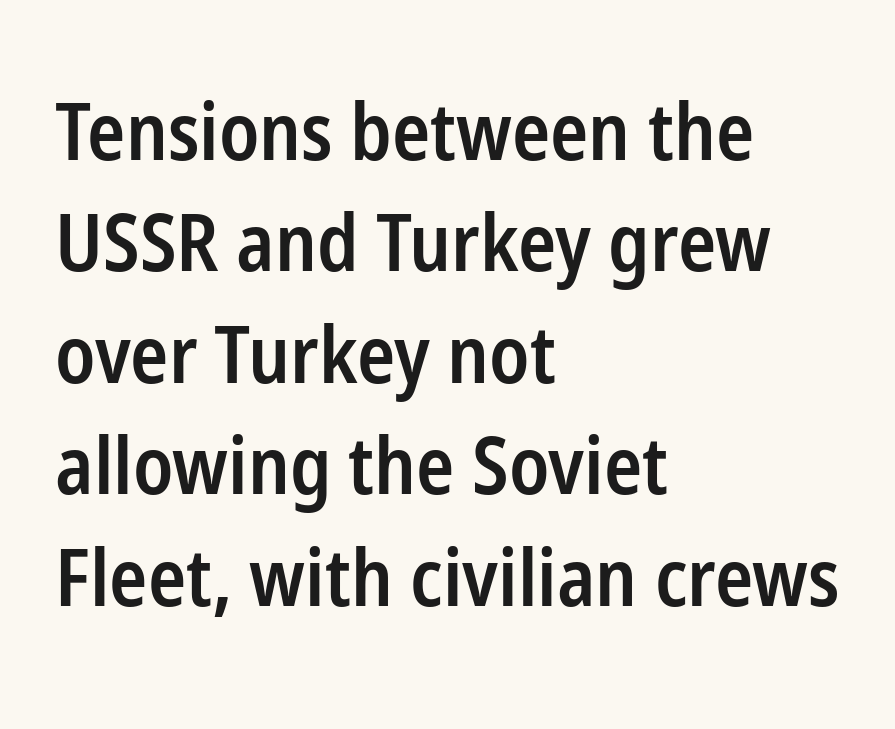
{"serif": "no", "italic": "no", "bold": "semi", "weight": "semibold", "width": "condensed", "stroke_contrast": "low", "x_height": "medium", "monospaced": "no", "underline": "no", "align": "left", "line_spacing": "normal", "line_spacing_ratio": 1.41, "letter_spacing": "normal", "letter_spacing_em": 0.0, "glyph_px": 79}
